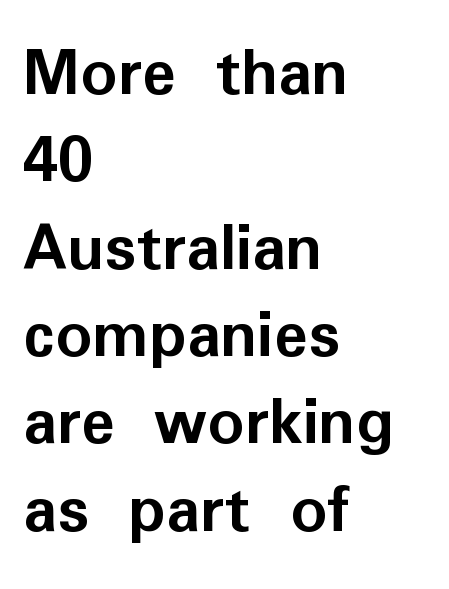
{"serif": "no", "italic": "no", "bold": "yes", "weight": "semibold", "width": "normal", "stroke_contrast": "low", "x_height": "medium", "monospaced": "no", "underline": "no", "align": "left", "line_spacing_ratio": 1.23, "letter_spacing": "normal", "letter_spacing_em": 0.0, "glyph_px": 71}
